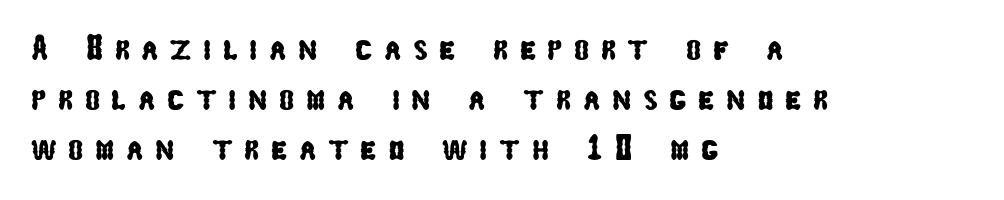
The image shows 36 px condensed sans-serif type; set left-aligned, normal line spacing (1.39x), unusually wide letter spacing (+0.32 em), not underlined; low stroke contrast and a medium x-height.
